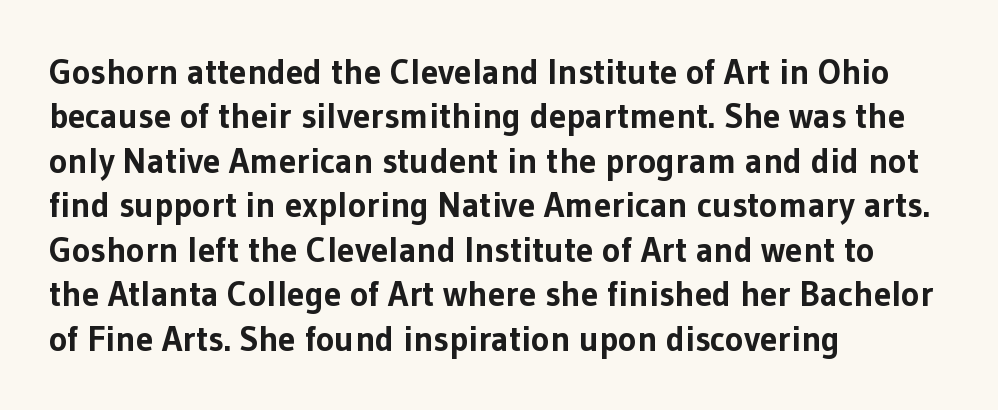
{"serif": "no", "italic": "no", "bold": "yes", "weight": "bold", "width": "normal", "stroke_contrast": "low", "x_height": "medium", "monospaced": "no", "underline": "no", "align": "left", "line_spacing": "normal", "line_spacing_ratio": 1.27, "letter_spacing": "normal", "letter_spacing_em": 0.0, "glyph_px": 35}
